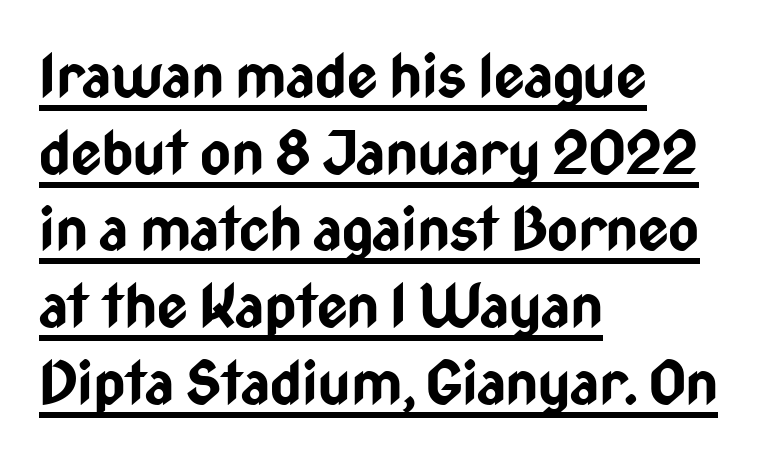
{"serif": "no", "italic": "no", "bold": "yes", "weight": "bold", "width": "condensed", "stroke_contrast": "low", "x_height": "medium", "monospaced": "no", "underline": "yes", "align": "left", "line_spacing": "normal", "line_spacing_ratio": 1.3, "letter_spacing": "normal", "letter_spacing_em": 0.0, "glyph_px": 59}
